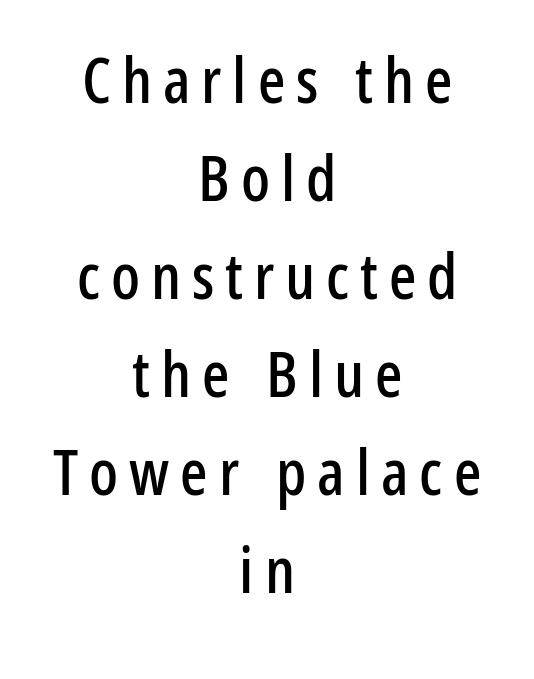
{"serif": "no", "italic": "no", "width": "condensed", "stroke_contrast": "low", "x_height": "medium", "monospaced": "no", "underline": "no", "align": "center", "line_spacing": "normal", "line_spacing_ratio": 1.53, "glyph_px": 64}
